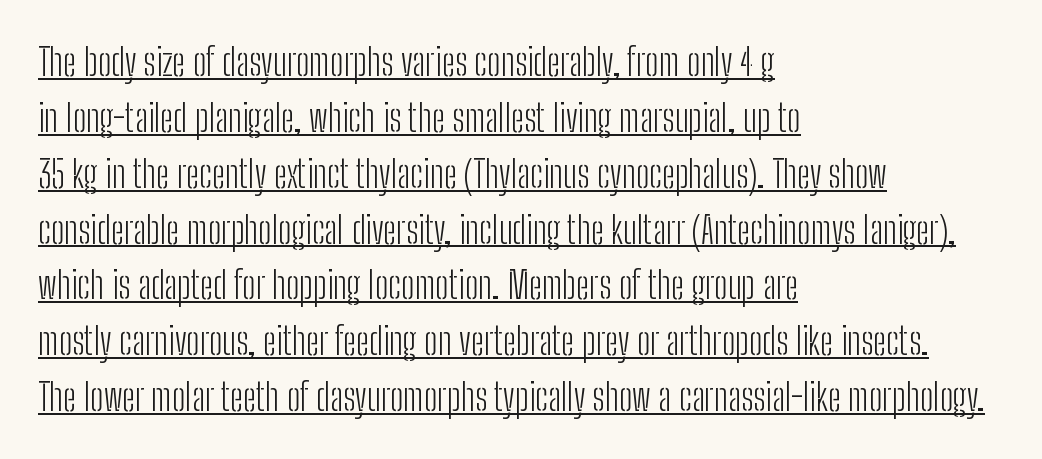
{"serif": "no", "italic": "no", "bold": "no", "weight": "light", "width": "condensed", "stroke_contrast": "low", "x_height": "medium", "monospaced": "no", "underline": "yes", "align": "left", "line_spacing": "normal", "line_spacing_ratio": 1.47, "letter_spacing": "normal", "letter_spacing_em": 0.0, "glyph_px": 38}
